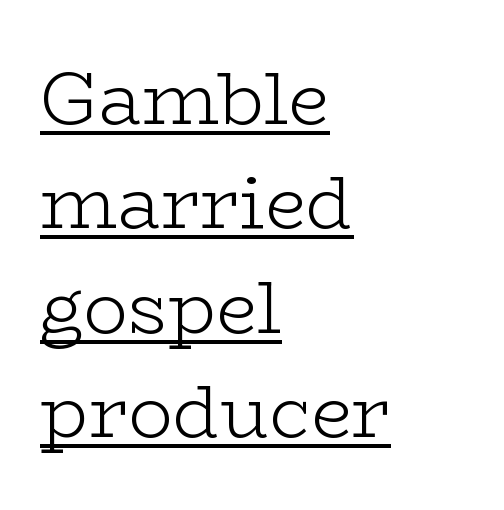
Quick note: underline on. Which margin do the lines hug? The left one — the right edge is uneven. Vertical spacing — default. These lines are rendered in a variable-pitch font. In terms of letterspacing, this is plain default setting. Tall strokes in this sample are plumb rather than angled.
